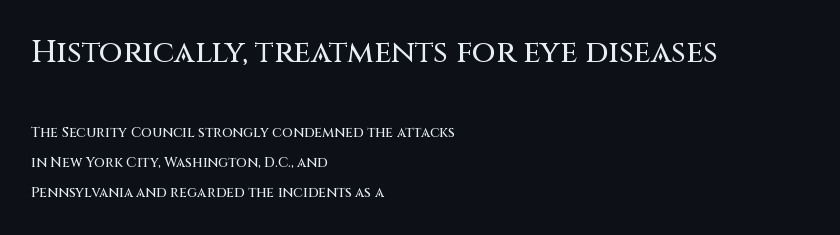
{"serif": "no", "italic": "no", "width": "normal", "stroke_contrast": "medium", "x_height": "large", "monospaced": "no", "underline": "no", "align": "left", "line_spacing": "loose", "line_spacing_ratio": 2.16, "letter_spacing": "normal", "letter_spacing_em": 0.0, "larger_block": "first", "size_ratio": 2.21, "glyph_px": 31}
